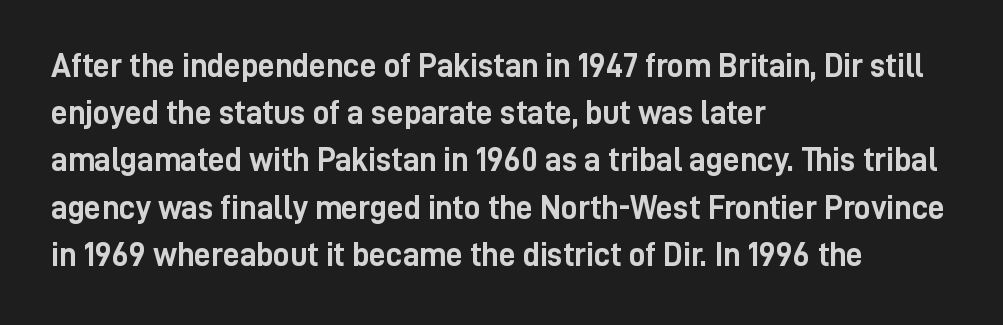
Q: Is the text bold? A: Yes.
Q: Is the text italic (slanted)? A: No, it is upright.
Q: Is the typeface a serif or a sans-serif typeface? A: Sans-serif.
Q: Is the text underlined? A: No.
Q: How is the paragraph aligned? A: Left-aligned.
Q: Is the spacing between letters normal or unusually wide? A: Normal.
Q: Is the spacing between lines tight, normal or loose? A: Normal.
Q: Width (condensed, normal, or wide)? A: Condensed.
Q: Stroke contrast? A: Low.
Q: x-height? A: Medium.
Q: Monospaced? A: No.
